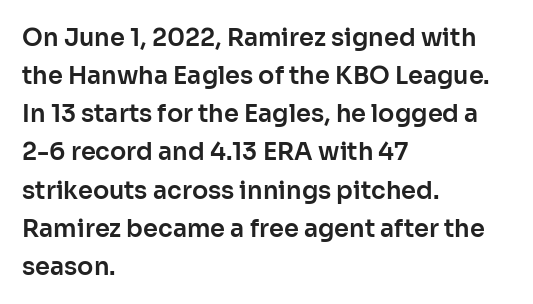
{"italic": "no", "underline": "no", "align": "left", "line_spacing": "normal", "line_spacing_ratio": 1.59, "letter_spacing": "normal", "letter_spacing_em": 0.0, "glyph_px": 24}
